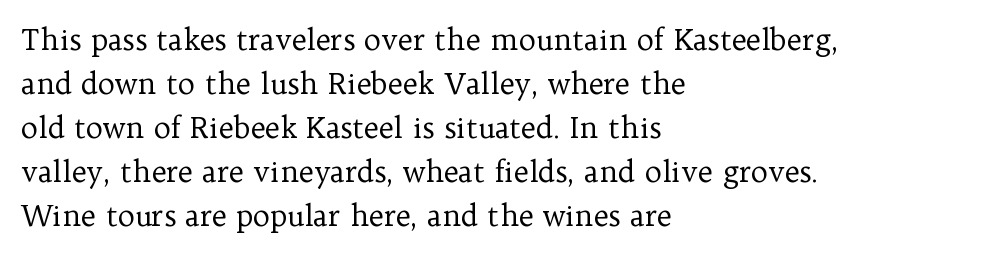
Q: Is the text bold? A: No.
Q: Is the text italic (slanted)? A: No, it is upright.
Q: Is the typeface a serif or a sans-serif typeface? A: Serif.
Q: Is the text underlined? A: No.
Q: How is the paragraph aligned? A: Left-aligned.
Q: Is the spacing between letters normal or unusually wide? A: Normal.
Q: Is the spacing between lines tight, normal or loose? A: Normal.
Q: Width (condensed, normal, or wide)? A: Normal.
Q: Stroke contrast? A: Low.
Q: x-height? A: Medium.
Q: Monospaced? A: No.
